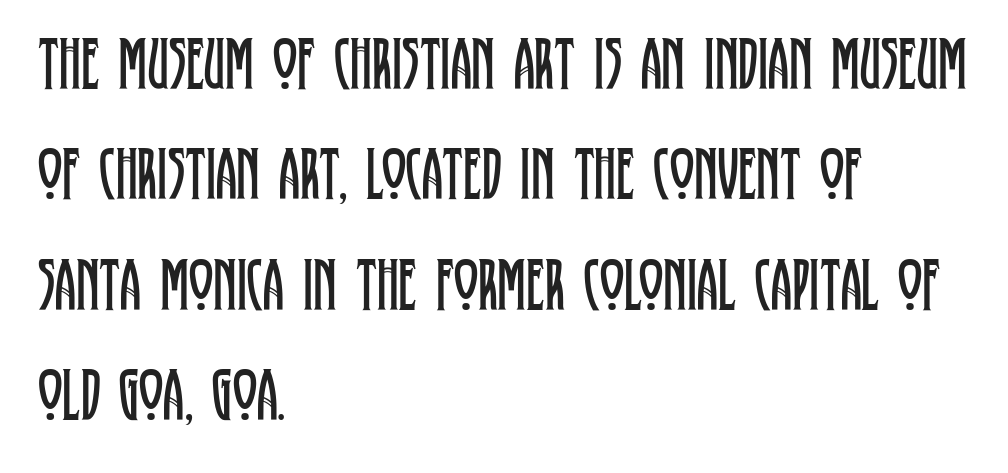
The image shows 74 px regular-weight, condensed serif type, upright; set left-aligned, normal line spacing (1.49x), normal letter spacing, not underlined; low stroke contrast and a large x-height.
